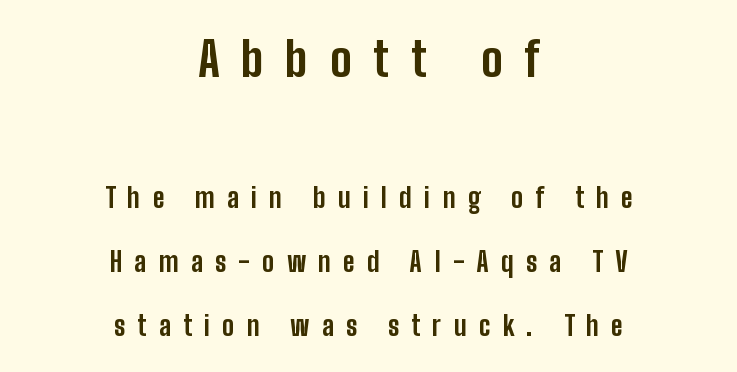
A typesetter would call this heavily tracked-out type. Two sizes are in play, and the larger belongs to the first block. Is this a fixed-width face? No — the glyphs have proportional, varying widths. Beneath every word, the page is bare. Compared with an ordinary text face, these strokes are far heavier — a full bold. The passage shown stacks its lines with a broad gap.
